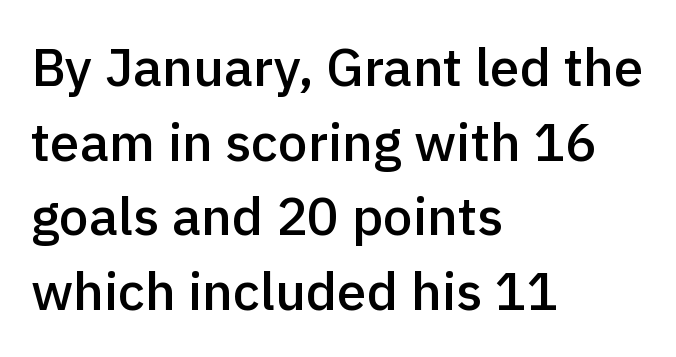
Q: Is the text bold? A: Semi-bold.
Q: Is the text italic (slanted)? A: No, it is upright.
Q: Is the typeface a serif or a sans-serif typeface? A: Sans-serif.
Q: Is the text underlined? A: No.
Q: How is the paragraph aligned? A: Left-aligned.
Q: Is the spacing between letters normal or unusually wide? A: Normal.
Q: Is the spacing between lines tight, normal or loose? A: Normal.
Q: Width (condensed, normal, or wide)? A: Normal.
Q: x-height? A: Medium.
Q: Monospaced? A: No.
